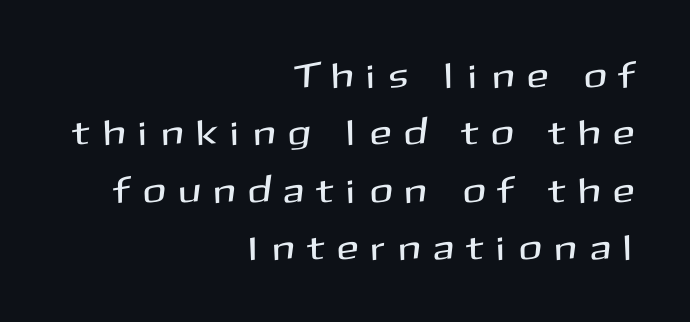
Q: Is the text italic (slanted)? A: No, it is upright.
Q: Is the typeface a serif or a sans-serif typeface? A: Sans-serif.
Q: Is the text underlined? A: No.
Q: How is the paragraph aligned? A: Right-aligned.
Q: Is the spacing between letters normal or unusually wide? A: Unusually wide.
Q: Is the spacing between lines tight, normal or loose? A: Normal.
Q: Width (condensed, normal, or wide)? A: Normal.
Q: Stroke contrast? A: Medium.
Q: x-height? A: Medium.
Q: Monospaced? A: No.
